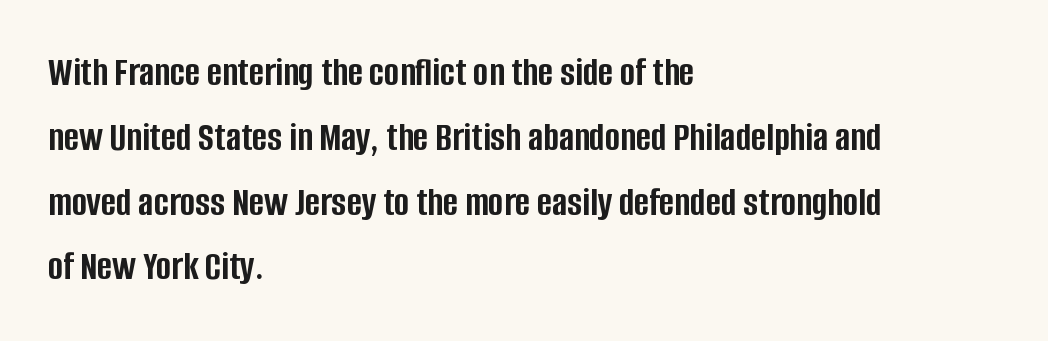
The image shows 41 px semibold, condensed sans-serif type, upright; set left-aligned, normal line spacing (1.58x), normal letter spacing, not underlined; low stroke contrast and a large x-height.
